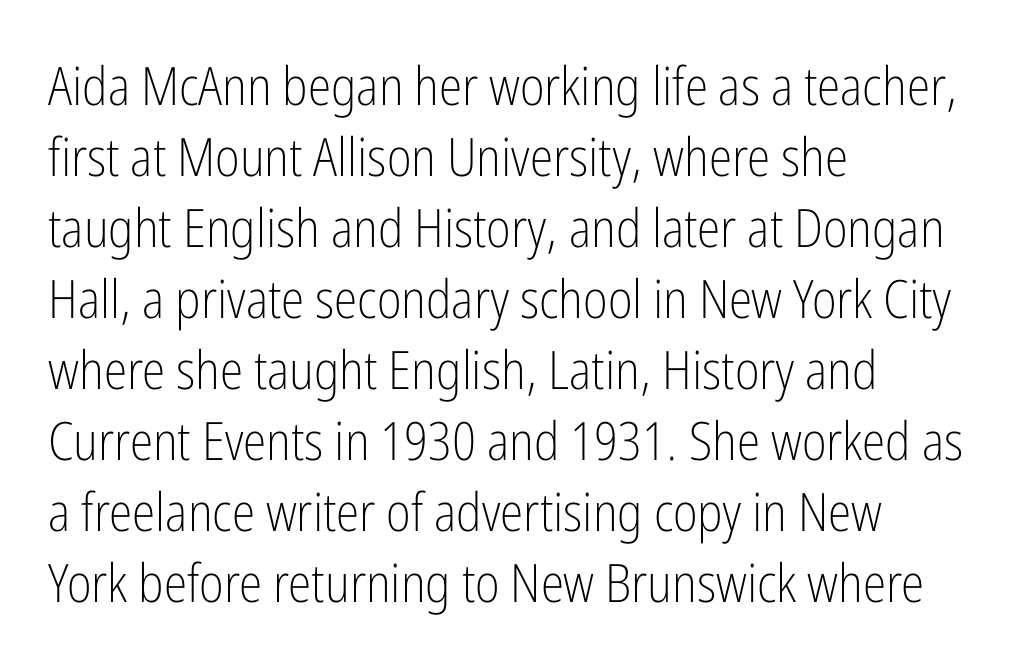
Only glyphs here, with clear space below each row. Designer's note — italics off, roman on. Examine the stroke ends and you'll find no serifs. Spacing between characters is what you'd get straight out of the box. Caption: multi-line text, flush left, ragged right. Leading: standard.
